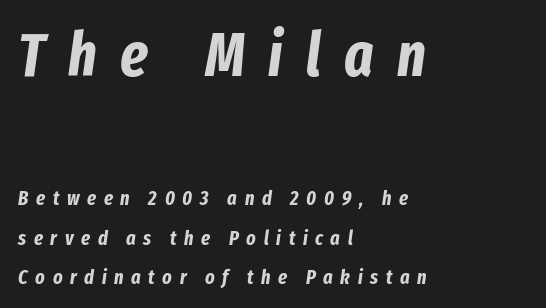
Q: Is the text bold? A: Yes.
Q: Is the text italic (slanted)? A: Yes, it leans right by about 8 degrees.
Q: Is the text underlined? A: No.
Q: How is the paragraph aligned? A: Left-aligned.
Q: Is the spacing between letters normal or unusually wide? A: Unusually wide.
Q: Is the spacing between lines tight, normal or loose? A: Loose.
Q: Which block of text is set in a larger size, the first (top) or the second (bottom)? A: The first (top) one.
Q: Width (condensed, normal, or wide)? A: Condensed.
Q: Stroke contrast? A: Low.
Q: x-height? A: Medium.
Q: Monospaced? A: No.
